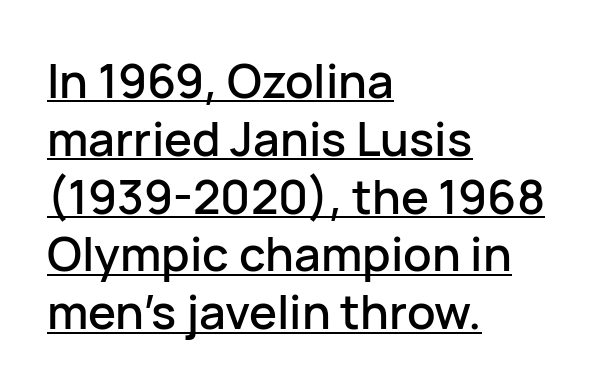
Q: Is the text italic (slanted)? A: No, it is upright.
Q: Is the typeface a serif or a sans-serif typeface? A: Sans-serif.
Q: Is the text underlined? A: Yes.
Q: How is the paragraph aligned? A: Left-aligned.
Q: Is the spacing between letters normal or unusually wide? A: Normal.
Q: Width (condensed, normal, or wide)? A: Normal.
Q: Stroke contrast? A: Low.
Q: x-height? A: Medium.
Q: Monospaced? A: No.
